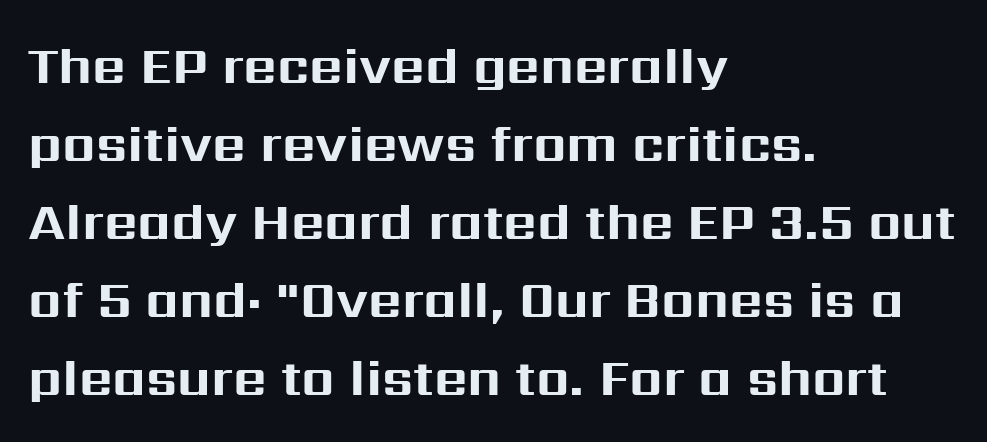
Q: Is the text bold? A: Yes.
Q: Is the text italic (slanted)? A: No, it is upright.
Q: Is the typeface a serif or a sans-serif typeface? A: Sans-serif.
Q: Is the text underlined? A: No.
Q: How is the paragraph aligned? A: Left-aligned.
Q: Is the spacing between letters normal or unusually wide? A: Normal.
Q: Is the spacing between lines tight, normal or loose? A: Normal.
Q: Width (condensed, normal, or wide)? A: Normal.
Q: Stroke contrast? A: Medium.
Q: x-height? A: Medium.
Q: Monospaced? A: No.
